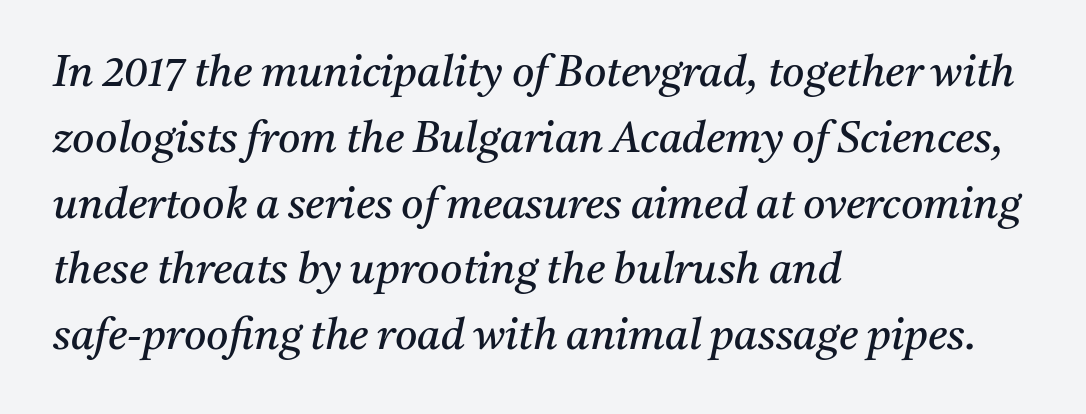
The image shows 43 px regular-weight serif type, italic (leaning right); set left-aligned, normal line spacing (1.53x), normal letter spacing, not underlined; medium stroke contrast and a medium x-height.
